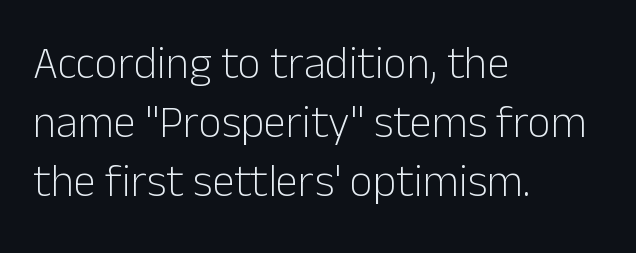
{"serif": "no", "italic": "no", "bold": "no", "weight": "light", "width": "normal", "stroke_contrast": "low", "x_height": "medium", "monospaced": "no", "underline": "no", "align": "left", "line_spacing": "normal", "line_spacing_ratio": 1.31, "letter_spacing": "normal", "letter_spacing_em": 0.0, "glyph_px": 45}
